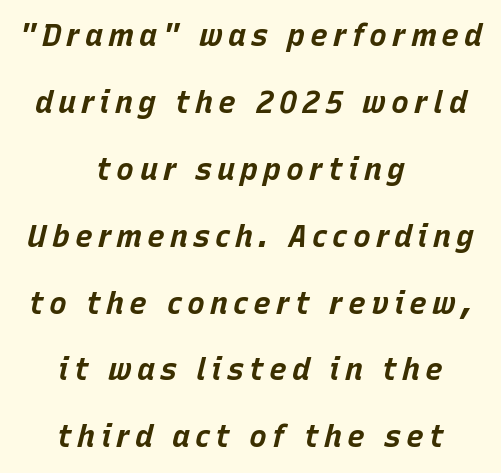
The whitespace from short lines is split evenly between both sides. Rendered with sloped, italic letterforms. What weight is shown? A full bold with thick strokes. The strip under each line holds only bare page.
